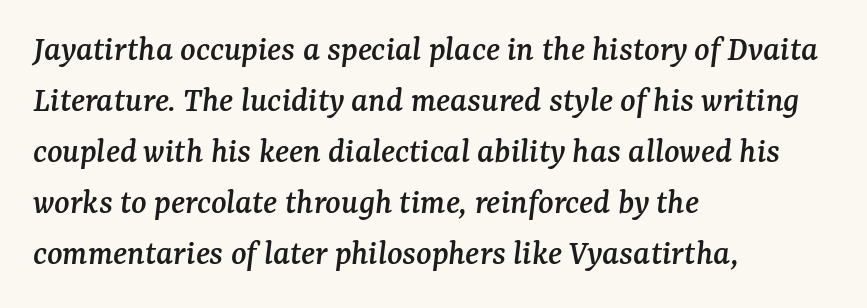
{"serif": "yes", "italic": "yes", "lean": "right", "slant_degrees": 7, "width": "normal", "stroke_contrast": "medium", "x_height": "medium", "monospaced": "no", "underline": "no", "align": "left", "line_spacing": "normal", "line_spacing_ratio": 1.42, "letter_spacing": "normal", "letter_spacing_em": 0.0, "glyph_px": 36}
